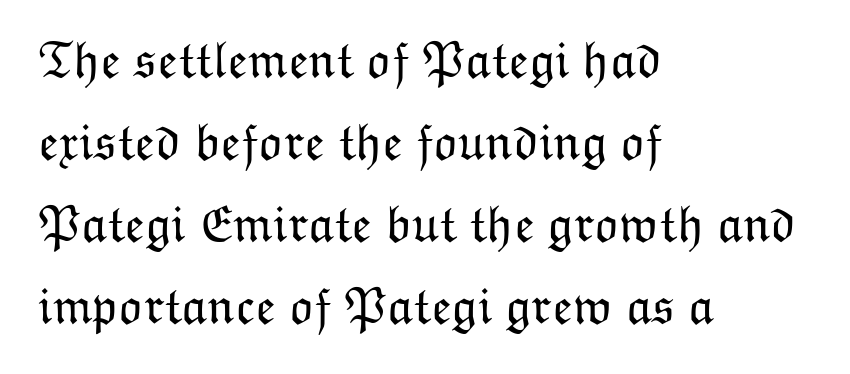
Tall strokes in this sample are plumb rather than angled. Weight class: somewhere from thin through regular. Only glyphs here, with clear space below each row. Horizontal alignment here is leftward, the default for most running prose. Character widths vary here, with narrow letters taking less room than wide ones. Is there much room between lines? A standard amount, neither cramped nor airy.
